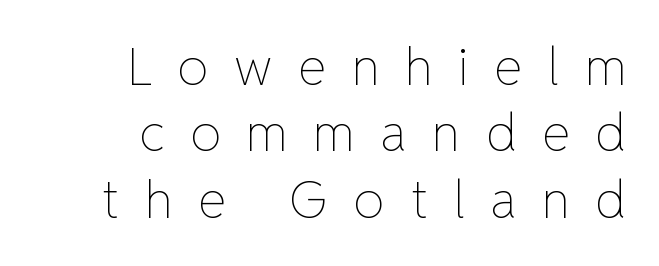
Looks like regular typesetting: each glyph gets only the width it needs. The zone under the glyphs is completely vacant. Each word looks stretched out because of the extra space between its letters. The lines in this sample share a right terminus and differ only in where they begin. Bold? No — there's no thickening of the strokes. Notice how descenders clear the ascenders below comfortably — that's standard leading.
